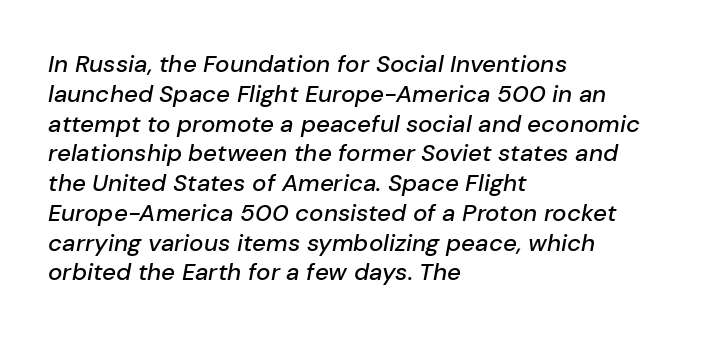
Does the copy run flush right? No — it runs flush left. These lines were composed using italics. The passage shown is not underscored anywhere. A typesetter would call this zero additional tracking.
